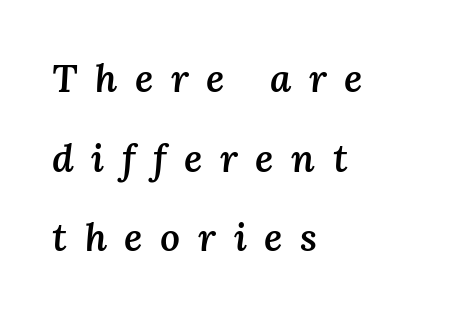
The image shows 39 px semibold type, italic (leaning right); set left-aligned, loose line spacing (2.04x), unusually wide letter spacing (+0.45 em), not underlined; medium stroke contrast and a medium x-height.
